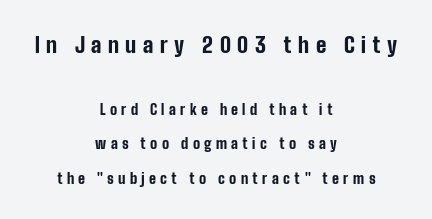
Q: Is the text bold? A: Yes.
Q: Is the text italic (slanted)? A: No, it is upright.
Q: Is the text underlined? A: No.
Q: How is the paragraph aligned? A: Centered.
Q: Is the spacing between letters normal or unusually wide? A: Unusually wide.
Q: Is the spacing between lines tight, normal or loose? A: Loose.
Q: Which block of text is set in a larger size, the first (top) or the second (bottom)? A: The first (top) one.
